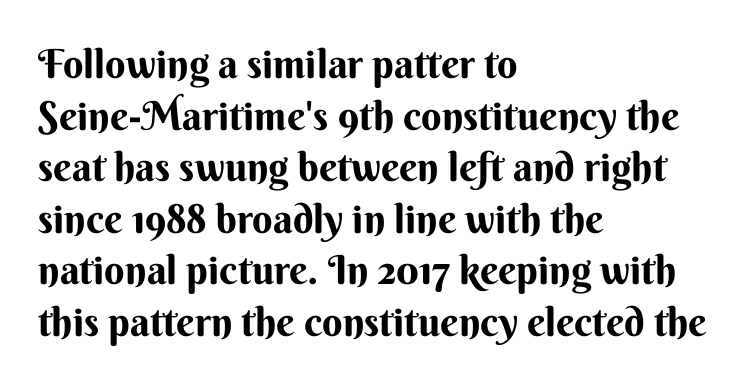
Q: Is the text bold? A: Yes.
Q: Is the text italic (slanted)? A: No, it is upright.
Q: Is the typeface a serif or a sans-serif typeface? A: Sans-serif.
Q: Is the text underlined? A: No.
Q: How is the paragraph aligned? A: Left-aligned.
Q: Is the spacing between letters normal or unusually wide? A: Normal.
Q: Is the spacing between lines tight, normal or loose? A: Normal.
Q: Width (condensed, normal, or wide)? A: Normal.
Q: Stroke contrast? A: Medium.
Q: x-height? A: Small.
Q: Monospaced? A: No.
